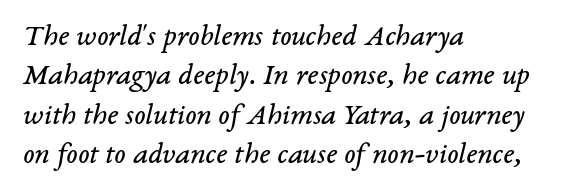
In terms of letterform style, serifs are clearly present. How would I describe the line gaps? Plain and ordinary. Words appear dense and cohesive because spacing is normal. The weight would be labelled regular, book, light, or lighter still. Style check: oblique. Here the designer chose a conventional face with non-uniform glyph widths.
